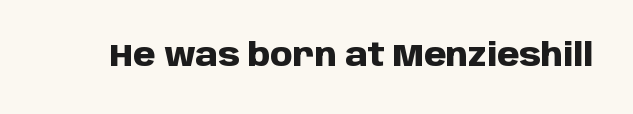
What stands out about the letter spacing? Nothing — it is the standard amount. Character widths vary here, with narrow letters taking less room than wide ones. Letters rest on an invisible, unmarked baseline. Heft: maximum for text — a bold. Note: no serifs on the glyphs. Quick note: not italic, upright.
